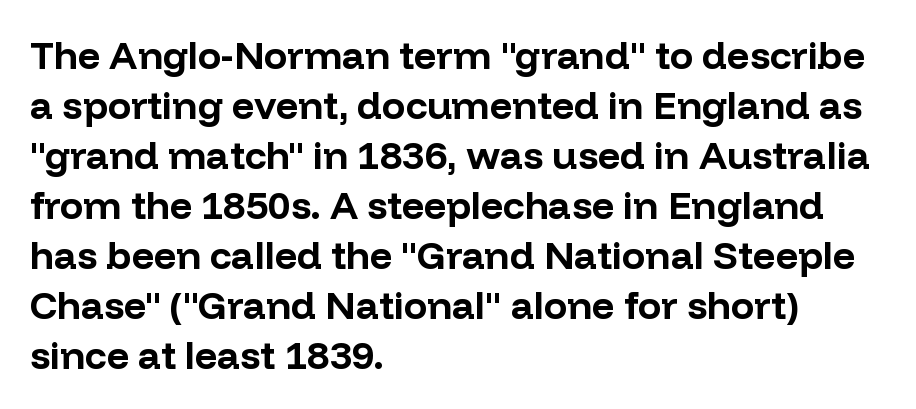
Typesetter's note: full bold, strokes at maximum text heaviness. Characters follow at the spacing the type designer built in. No feet cap the strokes, marking this as sans-serif type. Is this a fixed-width face? No — the glyphs have proportional, varying widths. The axis of the letterforms is exactly vertical.
